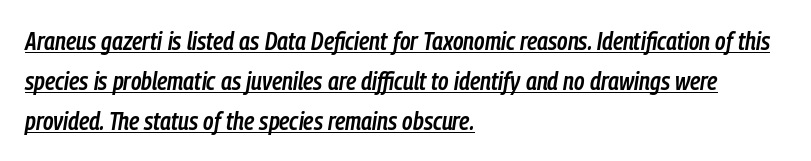
Words appear dense and cohesive because spacing is normal. Compared with an ordinary text face, these strokes are moderately heavier — a semibold. The typesetter chose a ragged-right arrangement here. Evenly set lines give the paragraph a standard silhouette. Emphasis-style slanted type is in use.
